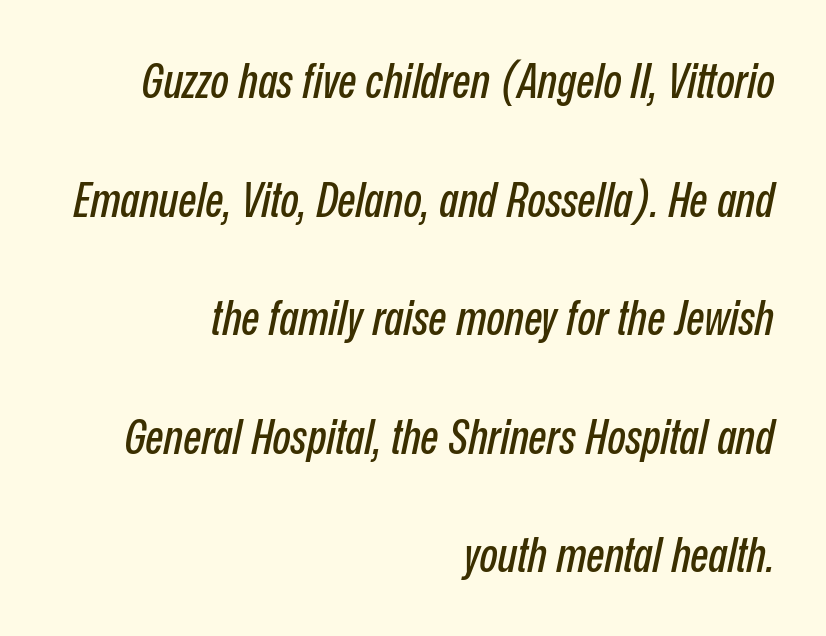
Q: Is the text italic (slanted)? A: Yes, it leans right by about 12 degrees.
Q: Is the text underlined? A: No.
Q: How is the paragraph aligned? A: Right-aligned.
Q: Is the spacing between letters normal or unusually wide? A: Normal.
Q: Is the spacing between lines tight, normal or loose? A: Loose.
Q: Width (condensed, normal, or wide)? A: Condensed.
Q: Stroke contrast? A: Low.
Q: x-height? A: Medium.
Q: Monospaced? A: No.
